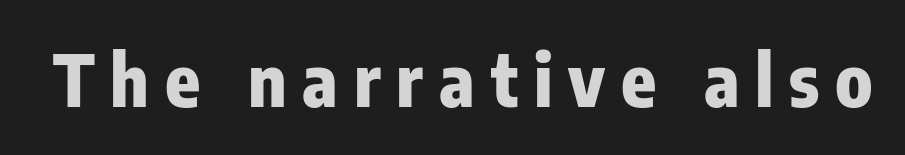
Q: Is the text bold? A: Yes.
Q: Is the text italic (slanted)? A: No, it is upright.
Q: Is the typeface a serif or a sans-serif typeface? A: Sans-serif.
Q: Is the text underlined? A: No.
Q: Is the spacing between letters normal or unusually wide? A: Unusually wide.
Q: Width (condensed, normal, or wide)? A: Condensed.
Q: Stroke contrast? A: Low.
Q: x-height? A: Medium.
Q: Monospaced? A: No.
